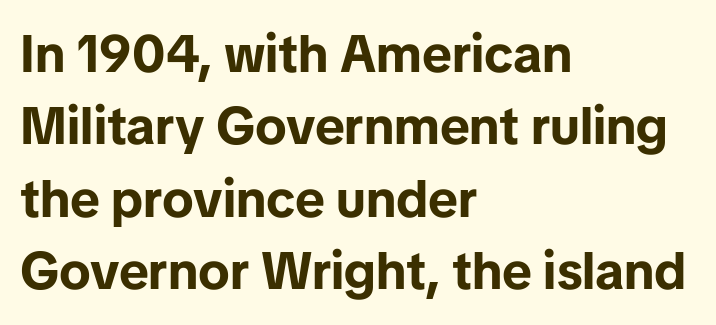
{"serif": "no", "italic": "no", "bold": "yes", "weight": "bold", "width": "normal", "stroke_contrast": "low", "x_height": "medium", "monospaced": "no", "underline": "no", "align": "left", "line_spacing": "normal", "line_spacing_ratio": 1.39, "letter_spacing": "normal", "letter_spacing_em": 0.0, "glyph_px": 52}
